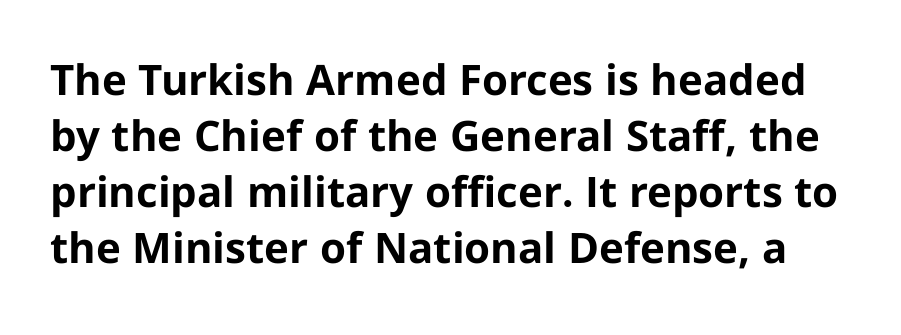
{"serif": "no", "italic": "no", "bold": "yes", "weight": "bold", "width": "normal", "stroke_contrast": "low", "x_height": "medium", "monospaced": "no", "underline": "no", "line_spacing": "normal", "line_spacing_ratio": 1.33, "letter_spacing": "normal", "letter_spacing_em": 0.0, "glyph_px": 42}
